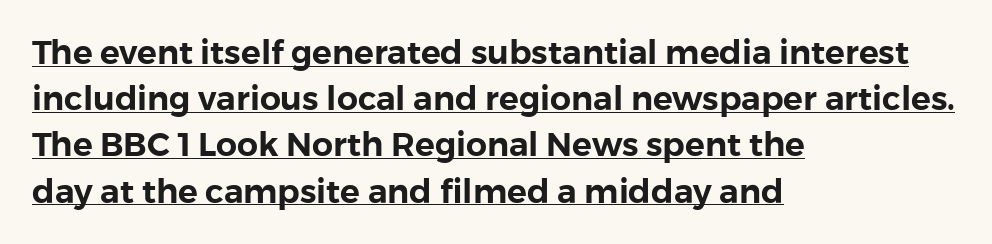
{"serif": "no", "italic": "no", "width": "normal", "x_height": "medium", "monospaced": "no", "underline": "yes", "align": "left", "line_spacing": "normal", "line_spacing_ratio": 1.4, "letter_spacing": "normal", "letter_spacing_em": 0.0, "glyph_px": 33}
